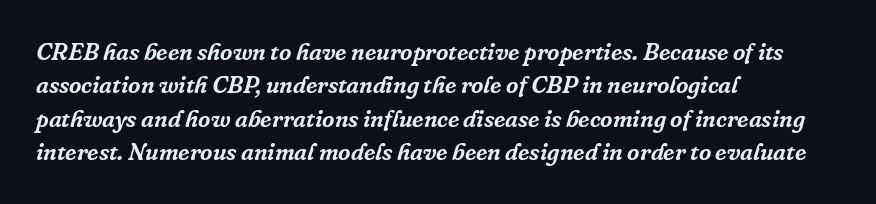
{"italic": "yes", "lean": "right", "slant_degrees": 16, "underline": "no", "align": "left", "line_spacing": "normal", "line_spacing_ratio": 1.39, "letter_spacing": "normal", "letter_spacing_em": 0.0, "glyph_px": 24}
